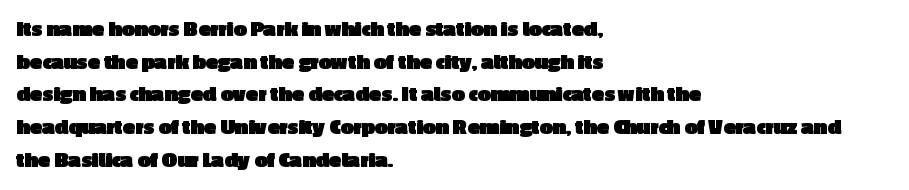
Here the glyphs are tracked normally, forming tight word shapes. One-word summary of the alignment: left. In terms of posture, this sample is upright. Notice how thick the strokes are: this is what a full bold looks like. The lines sit at an ordinary, default distance from one another.
